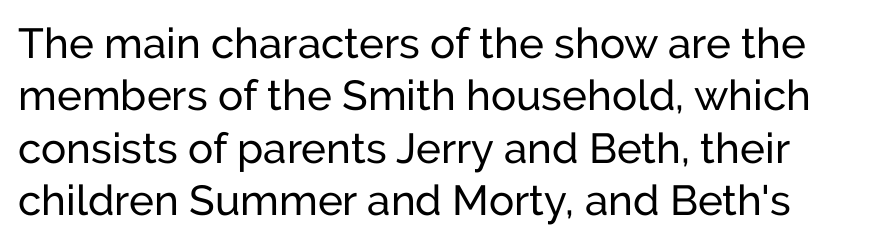
The letters stand straight up with perfectly vertical stems. Line spacing here is normal. Type style note: lacks serifs. Type without underlining. Letter spacing: default. These lines are rendered in a variable-pitch font.
